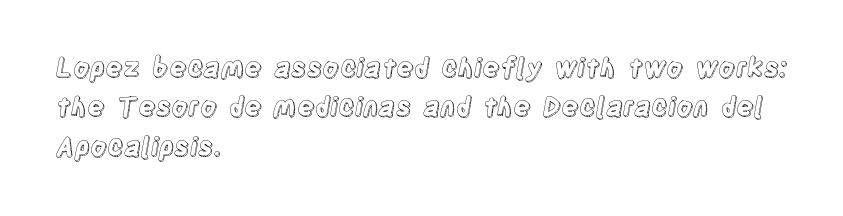
{"underline": "no", "align": "left", "line_spacing": "normal", "line_spacing_ratio": 1.51, "letter_spacing": "normal", "letter_spacing_em": 0.0, "glyph_px": 26}
